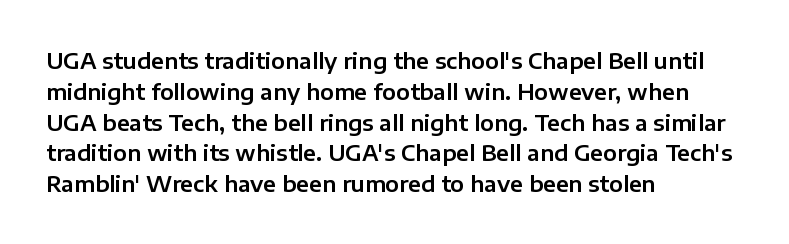
{"italic": "no", "underline": "no", "align": "left", "line_spacing": "normal", "line_spacing_ratio": 1.4, "letter_spacing": "normal", "letter_spacing_em": 0.0, "glyph_px": 22}
